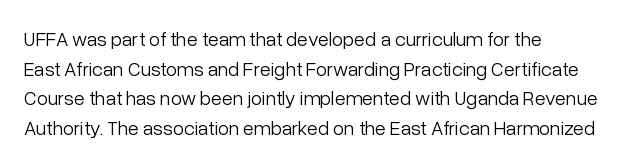
Q: Is the text bold? A: No.
Q: Is the text italic (slanted)? A: No, it is upright.
Q: Is the text underlined? A: No.
Q: How is the paragraph aligned? A: Left-aligned.
Q: Is the spacing between letters normal or unusually wide? A: Normal.
Q: Is the spacing between lines tight, normal or loose? A: Normal.
